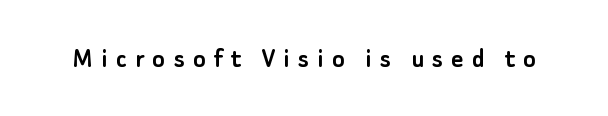
Here the designer chose a conventional face with non-uniform glyph widths. Each row of text sits above clean, open space. Notice how the stems are strictly vertical — no italics here. Characters follow at a spacing far wider than the type designer built in. Typographically, this falls in the sans-serif category.
